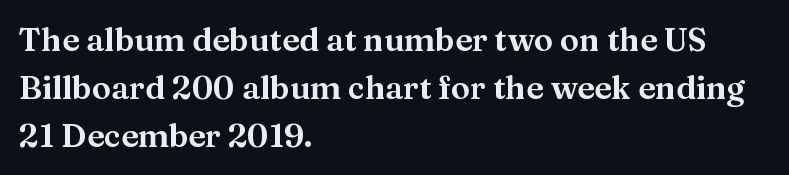
{"serif": "yes", "italic": "no", "width": "wide", "stroke_contrast": "medium", "x_height": "medium", "monospaced": "no", "underline": "no", "align": "left", "line_spacing": "normal", "line_spacing_ratio": 1.5, "letter_spacing": "normal", "letter_spacing_em": 0.0, "glyph_px": 32}
